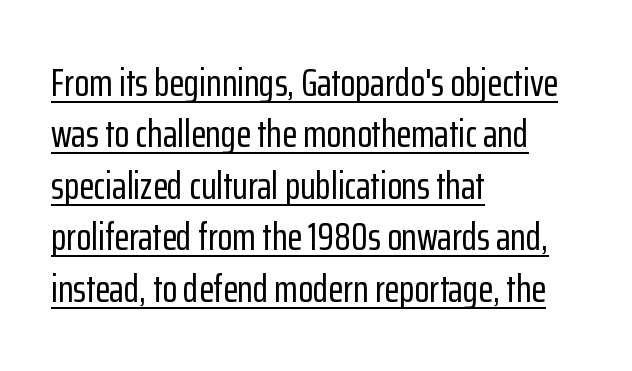
The image shows 39 px condensed sans-serif type, upright; set left-aligned, normal line spacing (1.32x), normal letter spacing, underlined; low stroke contrast and a medium x-height.
